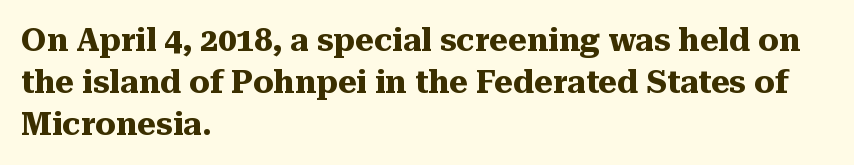
Think of a printed novel: that variable character pitch is what you see here. If you drew a line through each stem, it would be perfectly vertical. The gap between lines stays unmarked. Regarding leading, the lines here are spaced in the standard way. These lines keep a tight, regular rhythm from letter to letter. The rendering shows small feet on the letterforms — a serif design.
